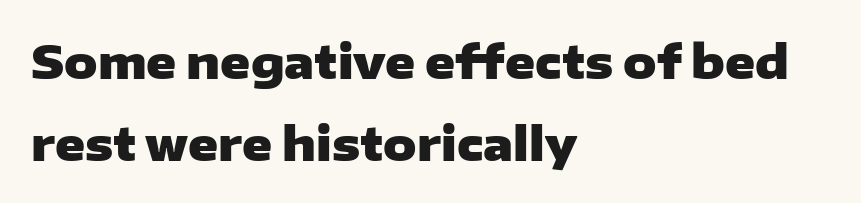
Q: Is the text bold? A: Yes.
Q: Is the text italic (slanted)? A: No, it is upright.
Q: Is the typeface a serif or a sans-serif typeface? A: Sans-serif.
Q: Is the text underlined? A: No.
Q: How is the paragraph aligned? A: Left-aligned.
Q: Is the spacing between letters normal or unusually wide? A: Normal.
Q: Width (condensed, normal, or wide)? A: Wide.
Q: Stroke contrast? A: Low.
Q: x-height? A: Medium.
Q: Monospaced? A: No.
